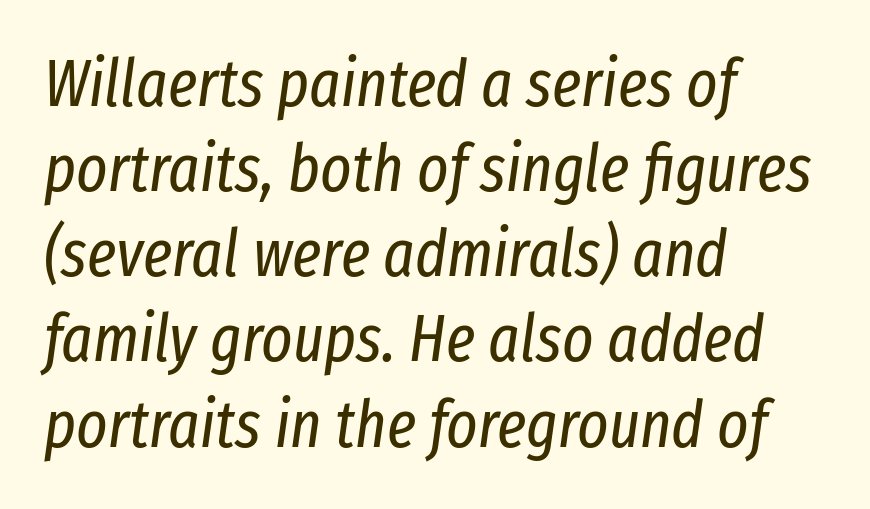
The letters look calm and open, with moderate or lighter stems. Bare-footed words on every line. Does the lettering tilt? It does — this is italic. This rendering uses left alignment, leaving the right contour irregular. Here the glyphs are tracked normally, forming tight word shapes. The face used here is proportionally spaced, like ordinary book or web type.
